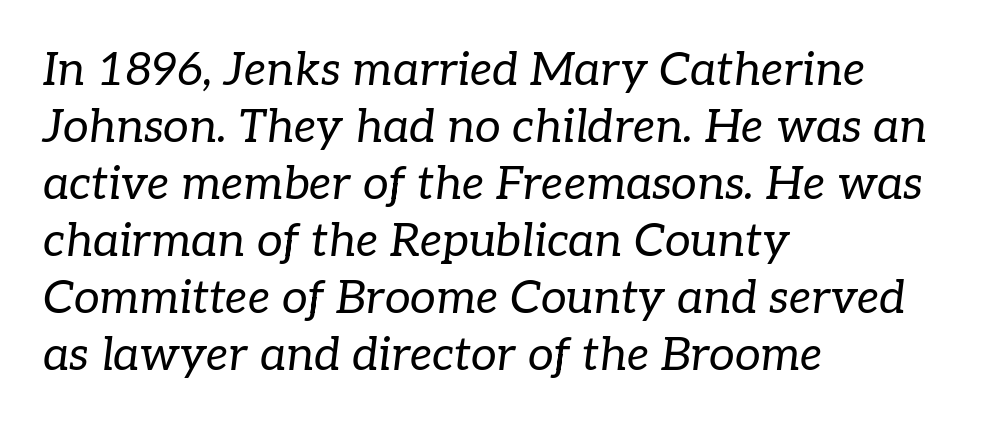
The image shows 46 px regular-weight serif type, italic (leaning right); set left-aligned, line spacing 1.24x, normal letter spacing, not underlined; low stroke contrast and a medium x-height.
